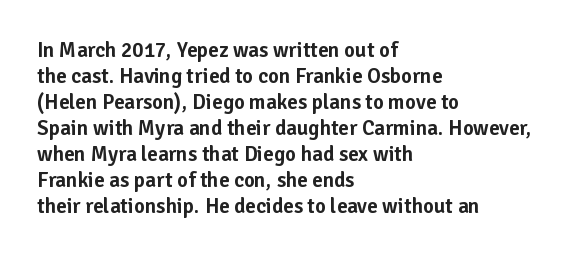
Q: Is the text italic (slanted)? A: No, it is upright.
Q: Is the text underlined? A: No.
Q: How is the paragraph aligned? A: Left-aligned.
Q: Is the spacing between letters normal or unusually wide? A: Normal.
